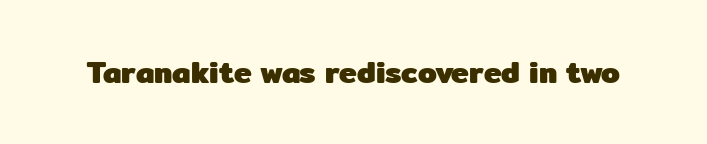
The image shows 30 px heavy sans-serif type, upright; set normal letter spacing, not underlined; low stroke contrast and a medium x-height.
